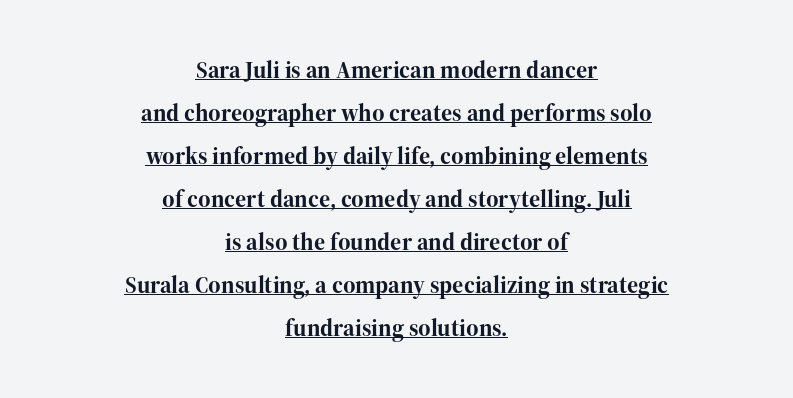
The paragraph has two soft edges and a firm central axis. Each glyph is drawn with heavy, bold strokes. Each word holds together tightly as a unit, with standard inter-letter gaps. Like a heading marked for emphasis, these lines bear an underscore. The typography opts for an upright posture over an oblique one.
